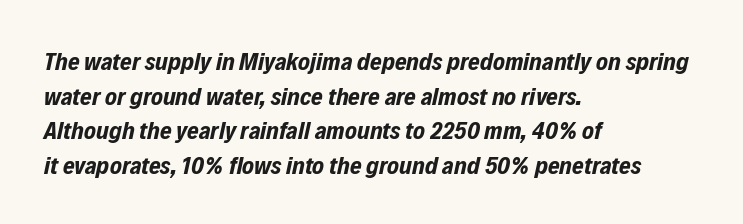
{"italic": "yes", "lean": "right", "slant_degrees": 12, "bold": "yes", "underline": "no", "align": "left", "line_spacing": "normal", "line_spacing_ratio": 1.39, "letter_spacing": "normal", "letter_spacing_em": 0.0, "glyph_px": 25}
